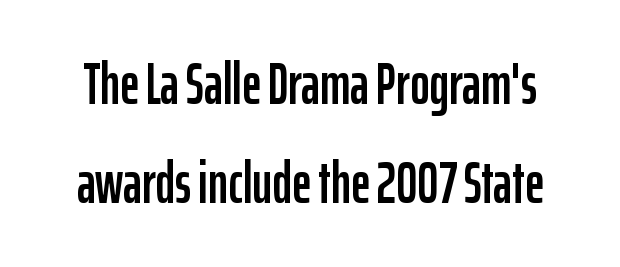
Q: Is the text italic (slanted)? A: No, it is upright.
Q: Is the typeface a serif or a sans-serif typeface? A: Sans-serif.
Q: Is the text underlined? A: No.
Q: Is the spacing between letters normal or unusually wide? A: Normal.
Q: Is the spacing between lines tight, normal or loose? A: Normal.
Q: Width (condensed, normal, or wide)? A: Condensed.
Q: Stroke contrast? A: Low.
Q: x-height? A: Medium.
Q: Monospaced? A: No.
